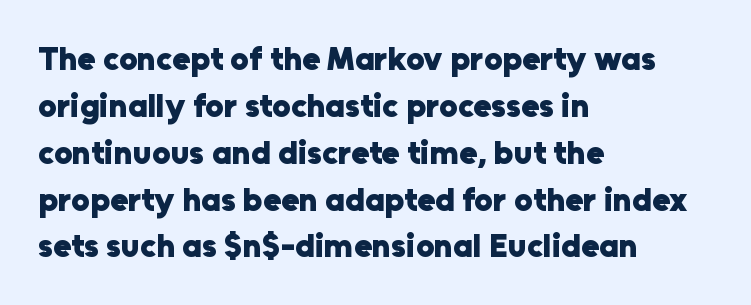
This sample uses plain, unmodified letter spacing. This rendering features lettering with no underline. The lines sit at an ordinary, default distance from one another. These words are printed bold, with thick strokes throughout. Check where the strokes stop: nothing finishes them off — pure sans.
